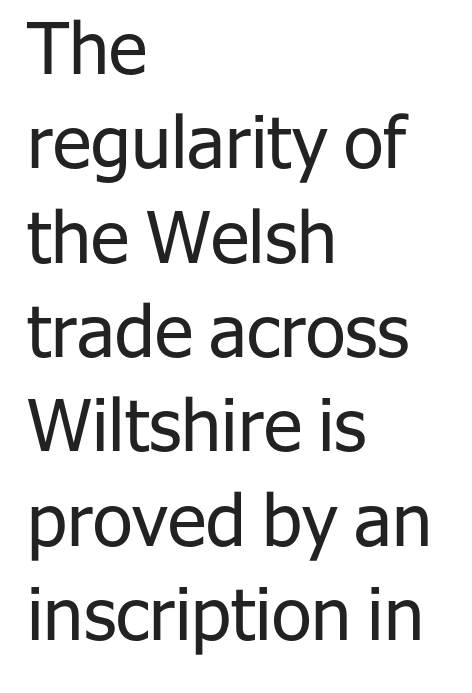
Decoration check: the copy has no underline. The face looks like a standard text weight, possibly lighter. Characters follow at the spacing the type designer built in. Line spacing here is normal. Type style note: lacks serifs.
